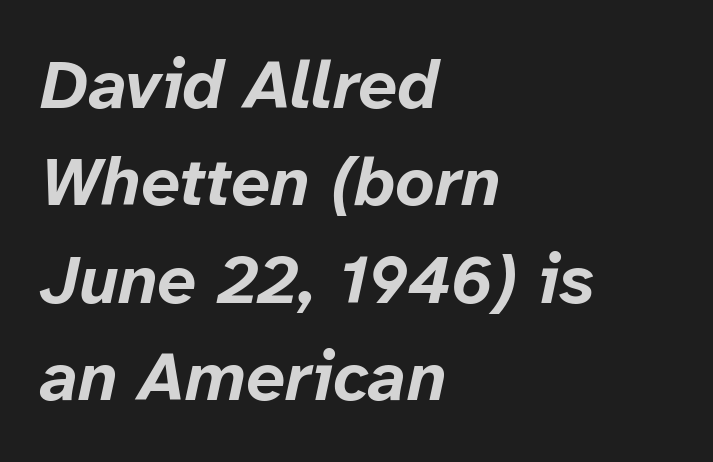
Q: Is the text bold? A: Yes.
Q: Is the text italic (slanted)? A: Yes, it leans right by about 12 degrees.
Q: Is the text underlined? A: No.
Q: How is the paragraph aligned? A: Left-aligned.
Q: Is the spacing between letters normal or unusually wide? A: Normal.
Q: Is the spacing between lines tight, normal or loose? A: Normal.
Q: Width (condensed, normal, or wide)? A: Normal.
Q: Stroke contrast? A: Low.
Q: x-height? A: Medium.
Q: Monospaced? A: No.
